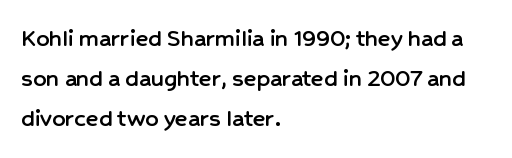
The image shows 26 px text type, upright; set left-aligned, normal line spacing (1.54x), normal letter spacing, not underlined.
